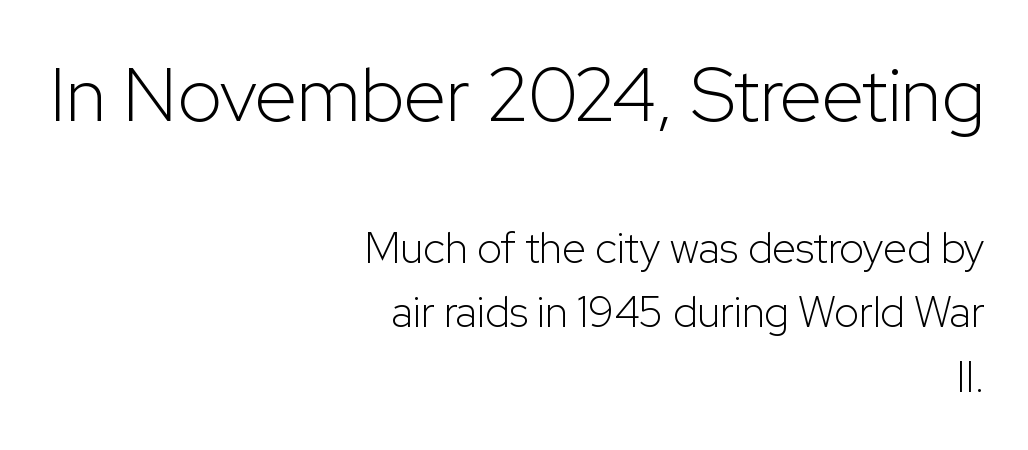
Note the varied advance widths — an 'i' is clearly narrower than an 'm'. Is this a heavy cut? Hardly; it is regular or lighter. Does the lettering tilt? It doesn't — this is upright. The letterforms sit shoulder to shoulder at normal distance. The lines in this sample share a right terminus and differ only in where they begin. The lines sit at an ordinary, default distance from one another.
